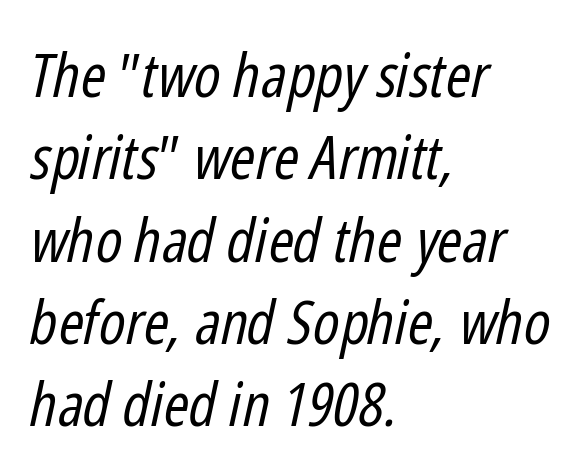
Q: Is the text bold? A: No.
Q: Is the text italic (slanted)? A: Yes, it leans right by about 12 degrees.
Q: Is the text underlined? A: No.
Q: How is the paragraph aligned? A: Left-aligned.
Q: Is the spacing between letters normal or unusually wide? A: Normal.
Q: Is the spacing between lines tight, normal or loose? A: Normal.
Q: Width (condensed, normal, or wide)? A: Condensed.
Q: Stroke contrast? A: Low.
Q: x-height? A: Medium.
Q: Monospaced? A: No.
